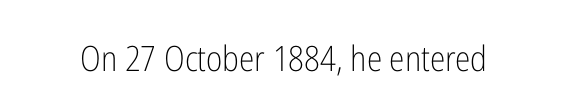
The image shows 35 px light, condensed sans-serif type, upright; set normal letter spacing, not underlined; low stroke contrast and a medium x-height.
